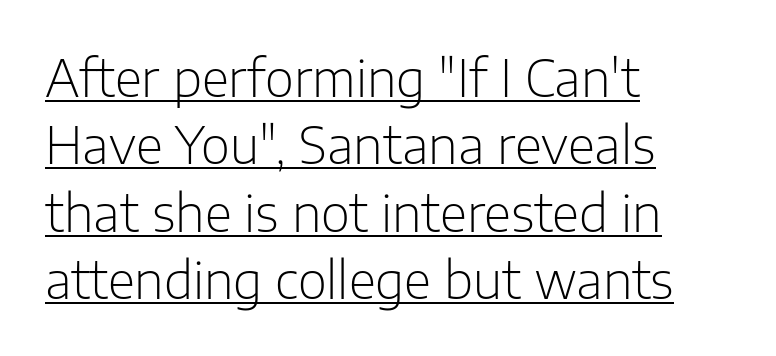
Q: Is the text bold? A: No.
Q: Is the text italic (slanted)? A: No, it is upright.
Q: Is the typeface a serif or a sans-serif typeface? A: Sans-serif.
Q: Is the text underlined? A: Yes.
Q: How is the paragraph aligned? A: Left-aligned.
Q: Is the spacing between letters normal or unusually wide? A: Normal.
Q: Is the spacing between lines tight, normal or loose? A: Normal.
Q: Width (condensed, normal, or wide)? A: Normal.
Q: Stroke contrast? A: Low.
Q: x-height? A: Medium.
Q: Monospaced? A: No.
